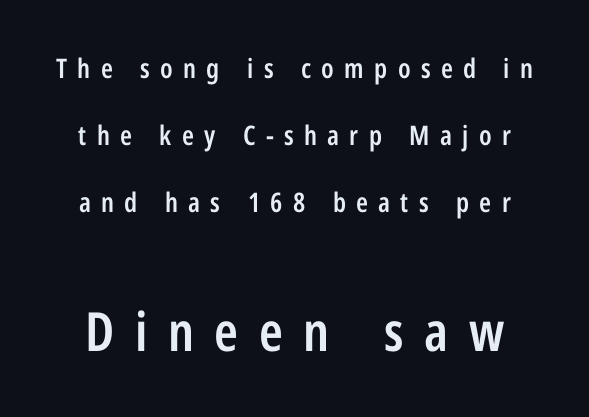
{"serif": "no", "italic": "no", "bold": "semi", "weight": "semibold", "width": "condensed", "stroke_contrast": "low", "x_height": "medium", "monospaced": "no", "underline": "no", "line_spacing": "loose", "line_spacing_ratio": 2.48, "letter_spacing": "wide", "letter_spacing_em": 0.38, "larger_block": "second", "size_ratio": 2.0, "glyph_px": 54}
